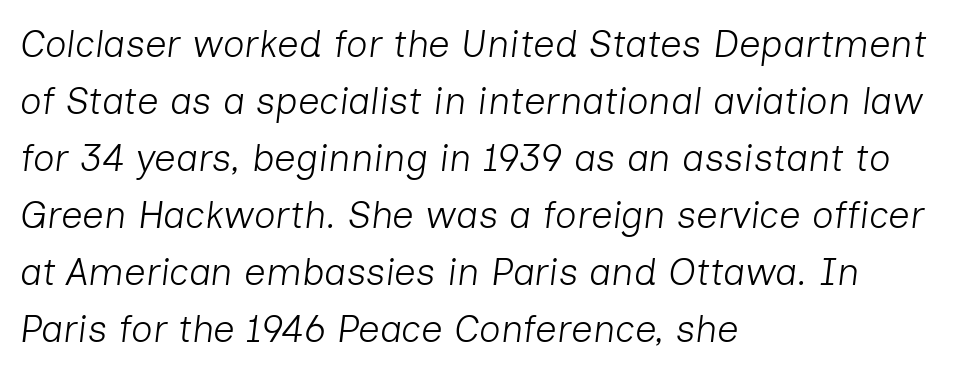
{"italic": "yes", "lean": "right", "slant_degrees": 7, "bold": "no", "weight": "light", "width": "normal", "stroke_contrast": "low", "x_height": "medium", "monospaced": "no", "underline": "no", "align": "left", "line_spacing": "normal", "line_spacing_ratio": 1.5, "letter_spacing": "normal", "letter_spacing_em": 0.0, "glyph_px": 38}
